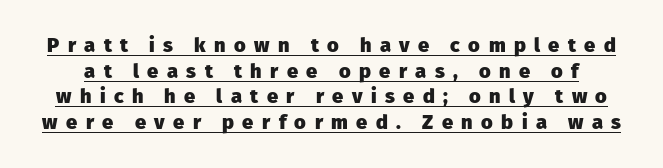
{"italic": "no", "bold": "yes", "underline": "yes", "line_spacing": "normal", "line_spacing_ratio": 1.28, "letter_spacing": "wide", "letter_spacing_em": 0.42, "glyph_px": 20}
